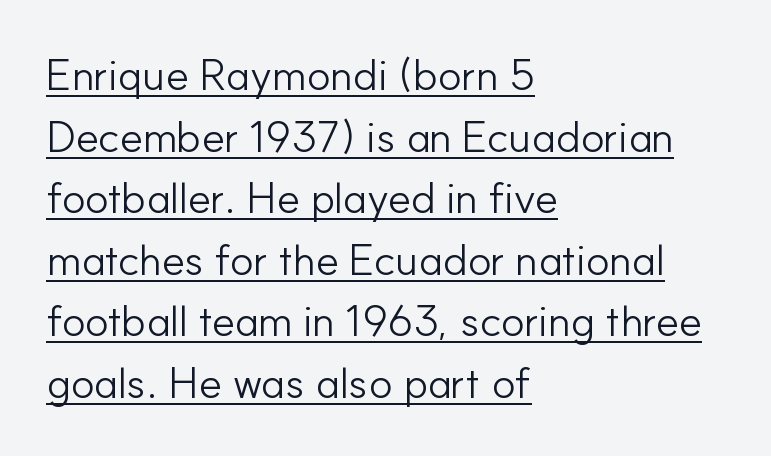
The image shows 44 px light sans-serif type, upright; set left-aligned, normal line spacing (1.4x), normal letter spacing, underlined; low stroke contrast and a small x-height.
